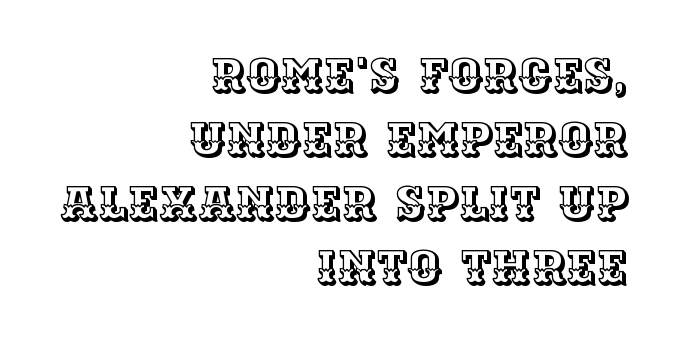
You can tell it's not italic because the verticals are truly vertical. Regular leading. The passage shown is typed in a proportional face where columns would drift. Notice how the passage keeps a crisp vertical edge on the right only. The horizontal fit of the characters is conventional and even.
